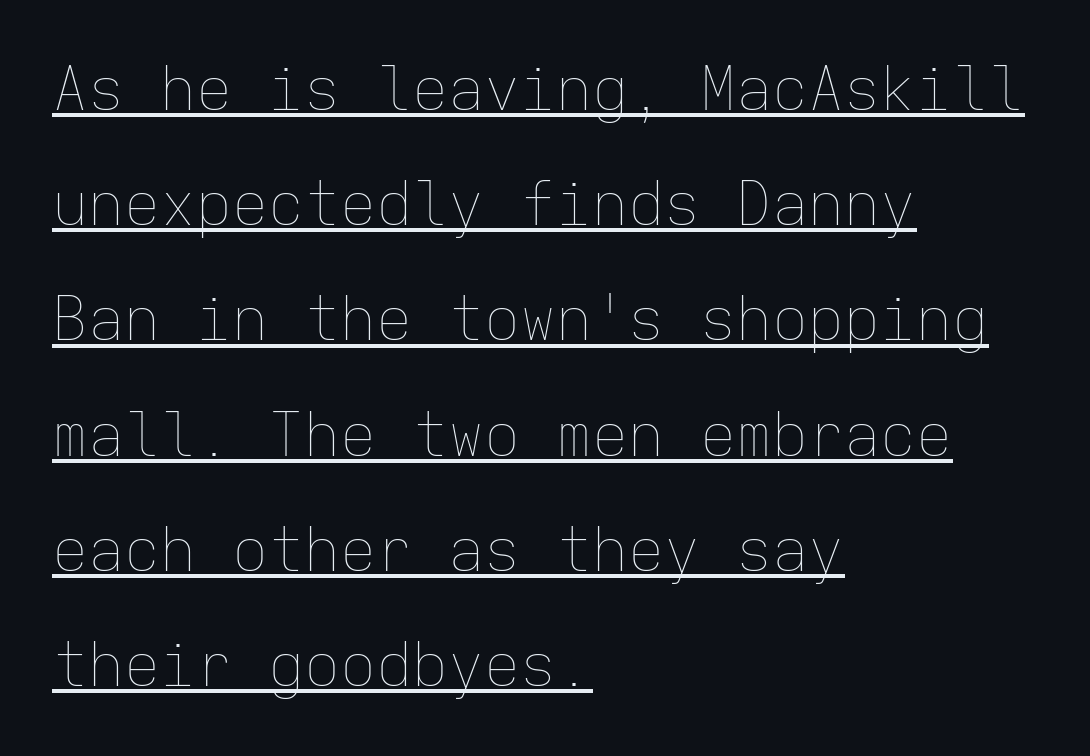
{"italic": "no", "bold": "no", "weight": "thin", "width": "normal", "stroke_contrast": "low", "x_height": "medium", "monospaced": "yes", "underline": "yes", "align": "left", "line_spacing": "loose", "line_spacing_ratio": 1.92, "letter_spacing": "normal", "letter_spacing_em": 0.0, "glyph_px": 60}
